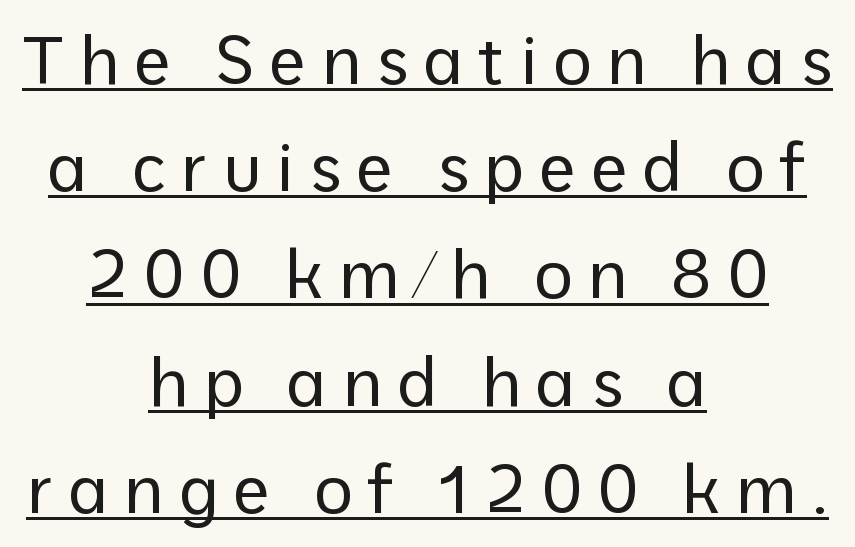
{"serif": "no", "italic": "no", "bold": "no", "weight": "regular", "width": "normal", "stroke_contrast": "low", "x_height": "medium", "monospaced": "no", "underline": "yes", "align": "center", "line_spacing": "normal", "line_spacing_ratio": 1.6, "letter_spacing": "wide", "letter_spacing_em": 0.22, "glyph_px": 67}
